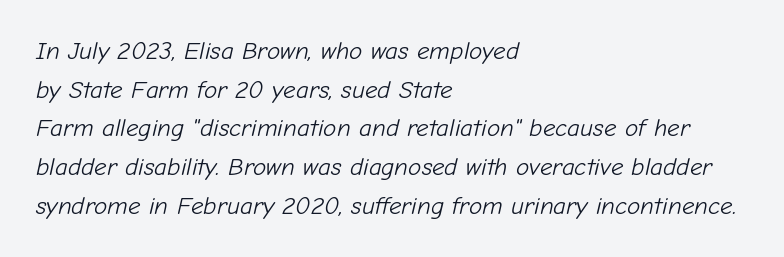
Look at the tracking — it's just the regular setting, nothing added. Yep, that's italic — everything's leaning. In CSS terms this would be text-align: left. The area under the type is left untouched. Is the type heavy? It reads as light-to-regular instead. Regular leading.
